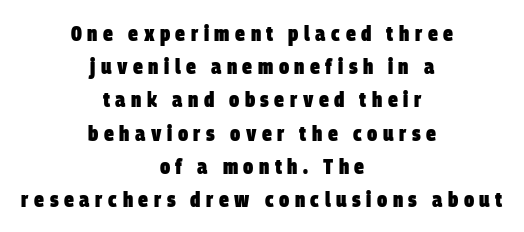
Summary of vertical rhythm: regular, with standard interline spacing. How heavy is the stroke? Heavy — this is a bold. You could only call the tracking loose — the letters float apart. The setting favours the middle, as headings and verse often do.
